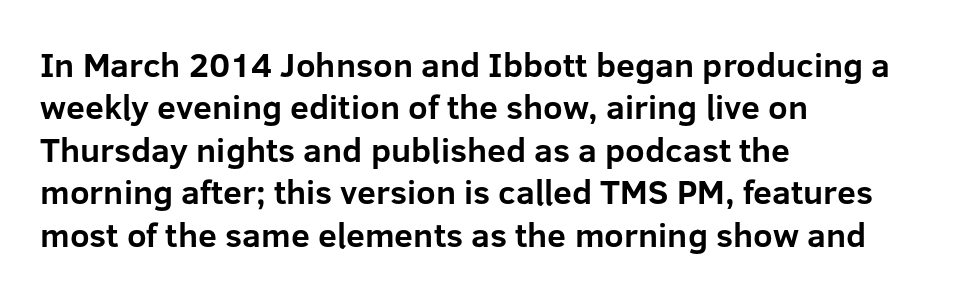
In terms of leading, this rendering sits right in the middle. Each line starts at the same left margin while the right side varies. This is the regular roman posture of the typeface. This is heavy type, rendered in bold. Unmarked baselines from the first word to the last.
